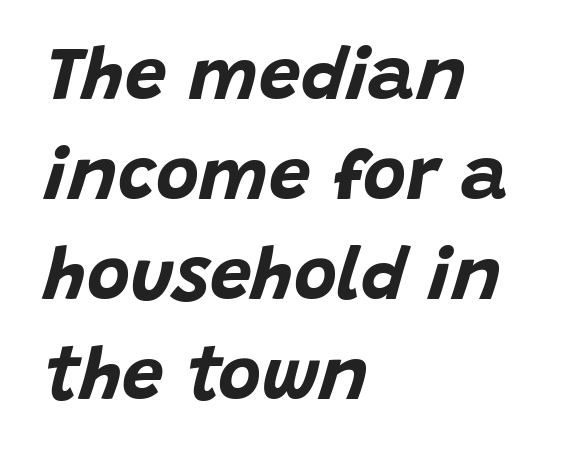
The image shows 74 px bold type, italic (leaning right); set left-aligned, normal line spacing (1.35x), normal letter spacing, not underlined; low stroke contrast and a large x-height.
